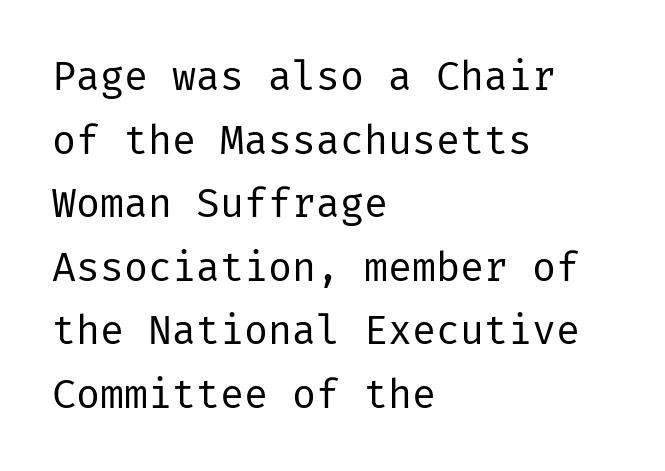
Evenly set lines give the paragraph a standard silhouette. Font category for this specimen: sans-serif. The typography opts for an upright posture over an oblique one. Just letters on the line, the space beneath them empty.
